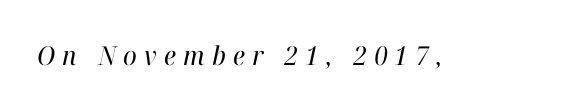
Q: Is the text bold? A: No.
Q: Is the text italic (slanted)? A: Yes, it leans right by about 12 degrees.
Q: Is the text underlined? A: No.
Q: Is the spacing between letters normal or unusually wide? A: Unusually wide.
